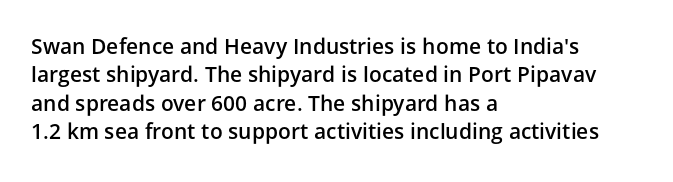
Q: Is the text bold? A: Semi-bold.
Q: Is the text italic (slanted)? A: No, it is upright.
Q: Is the text underlined? A: No.
Q: How is the paragraph aligned? A: Left-aligned.
Q: Is the spacing between letters normal or unusually wide? A: Normal.
Q: Is the spacing between lines tight, normal or loose? A: Normal.
